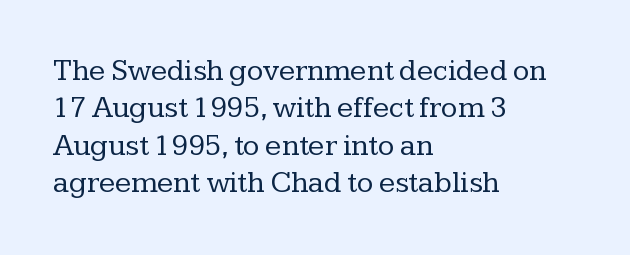
{"serif": "yes", "italic": "no", "bold": "no", "weight": "regular", "width": "normal", "stroke_contrast": "low", "x_height": "medium", "monospaced": "no", "underline": "no", "align": "left", "line_spacing": "normal", "line_spacing_ratio": 1.25, "letter_spacing": "normal", "letter_spacing_em": 0.0, "glyph_px": 30}
